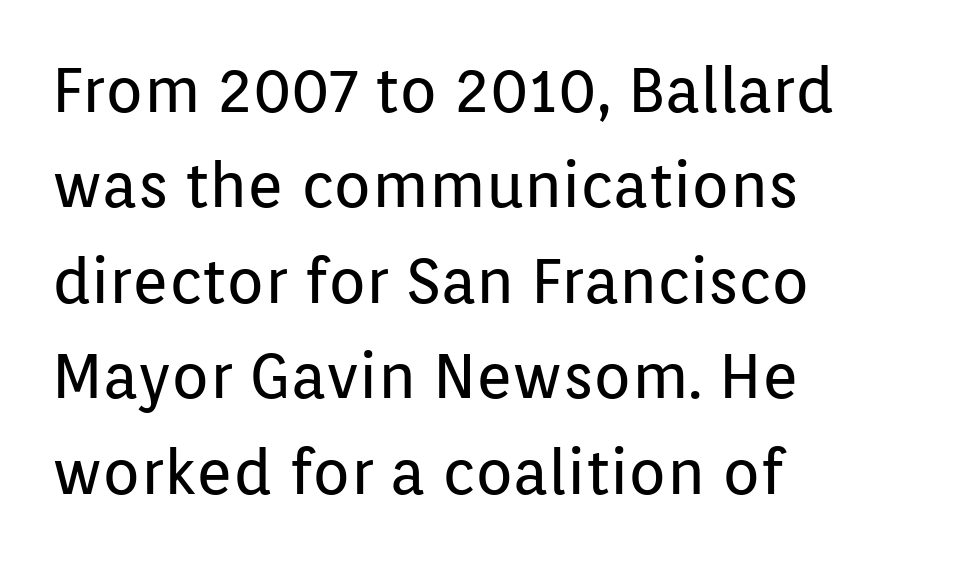
The image shows 62 px regular-weight sans-serif type, upright; set left-aligned, normal line spacing (1.54x), normal letter spacing, not underlined; low stroke contrast and a medium x-height.
